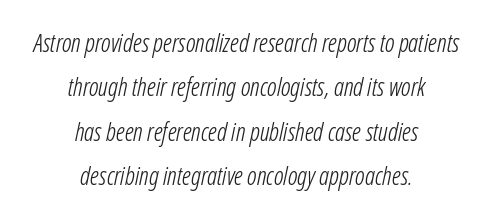
Q: Is the text bold? A: No.
Q: Is the text italic (slanted)? A: Yes, it leans right by about 12 degrees.
Q: Is the text underlined? A: No.
Q: How is the paragraph aligned? A: Centered.
Q: Is the spacing between letters normal or unusually wide? A: Normal.
